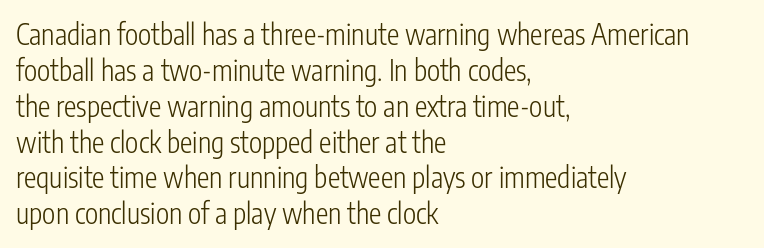
The image shows 28 px light, condensed sans-serif type, upright; set left-aligned, normal line spacing (1.28x), normal letter spacing, not underlined; low stroke contrast and a medium x-height.
